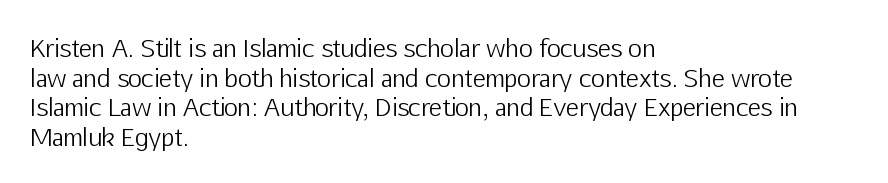
{"italic": "no", "bold": "no", "underline": "no", "align": "left", "line_spacing_ratio": 1.23, "letter_spacing": "normal", "letter_spacing_em": 0.0, "glyph_px": 24}
